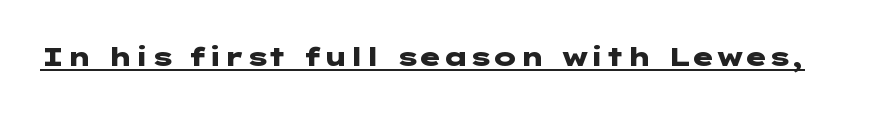
{"italic": "no", "bold": "yes", "underline": "yes", "letter_spacing": "normal", "letter_spacing_em": 0.0, "glyph_px": 26}
